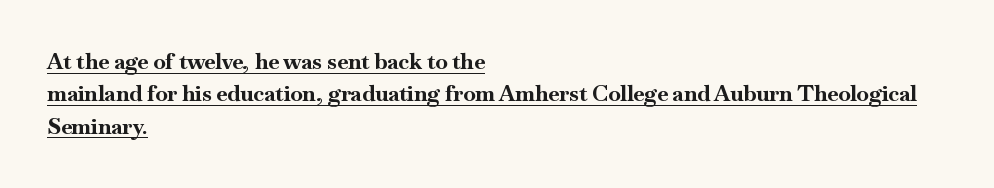
The font's upright variant was chosen for this text. The glyphs have the mass of a bold cut. Underlining? Definitely there. Observe the ordinary spacing: letters are neighbours, not strangers.
